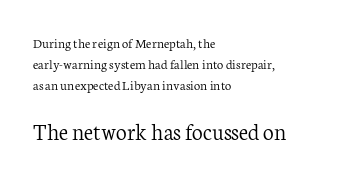
You get the small type first, then a jump to larger type. Caption: multi-line text, flush left, ragged right. The cut favours lightness, reaching ordinary text weight at its darkest. Default kerning and tracking; the words read as compact shapes. The space beneath each line is pristine and unruled. A typesetter would call this leading conventional body-copy spacing.
